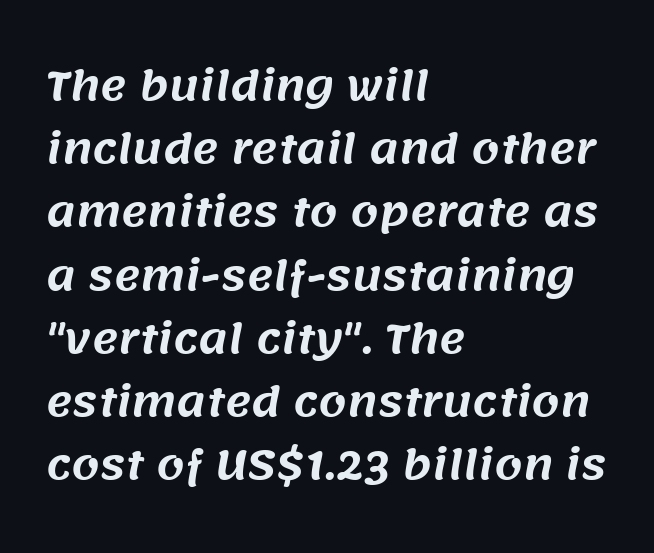
The image shows 40 px sans-serif type; set left-aligned, normal line spacing (1.58x), normal letter spacing, not underlined; medium stroke contrast and a large x-height.
